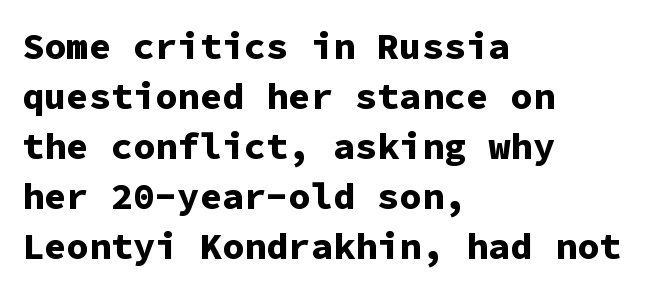
{"serif": "no", "italic": "no", "bold": "yes", "weight": "bold", "width": "normal", "stroke_contrast": "low", "x_height": "medium", "monospaced": "yes", "underline": "no", "align": "left", "line_spacing": "normal", "line_spacing_ratio": 1.35, "letter_spacing": "normal", "letter_spacing_em": 0.0, "glyph_px": 37}
